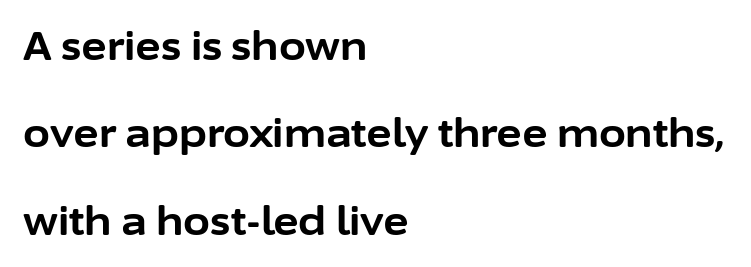
The image shows 39 px bold sans-serif type, upright; set left-aligned, loose line spacing (2.24x), normal letter spacing, not underlined; low stroke contrast and a medium x-height.
